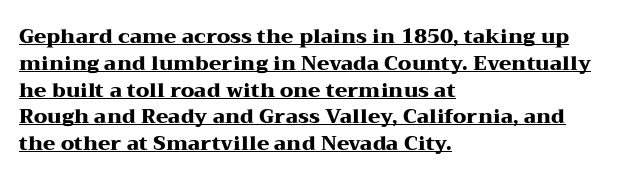
Q: Is the text bold? A: Yes.
Q: Is the text italic (slanted)? A: No, it is upright.
Q: Is the text underlined? A: Yes.
Q: How is the paragraph aligned? A: Left-aligned.
Q: Is the spacing between letters normal or unusually wide? A: Normal.
Q: Is the spacing between lines tight, normal or loose? A: Normal.
